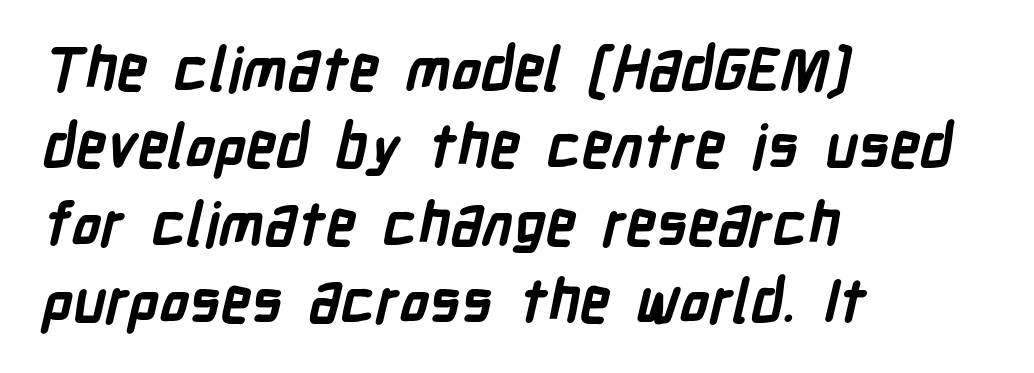
{"serif": "no", "bold": "yes", "weight": "semibold", "width": "condensed", "stroke_contrast": "low", "x_height": "medium", "monospaced": "no", "underline": "no", "align": "left", "line_spacing": "normal", "line_spacing_ratio": 1.29, "letter_spacing": "normal", "letter_spacing_em": 0.0, "glyph_px": 60}
